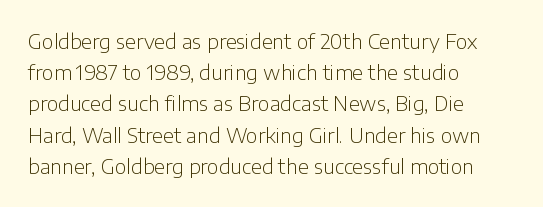
Q: Is the text bold? A: No.
Q: Is the text italic (slanted)? A: No, it is upright.
Q: Is the text underlined? A: No.
Q: How is the paragraph aligned? A: Left-aligned.
Q: Is the spacing between letters normal or unusually wide? A: Normal.
Q: Is the spacing between lines tight, normal or loose? A: Normal.
